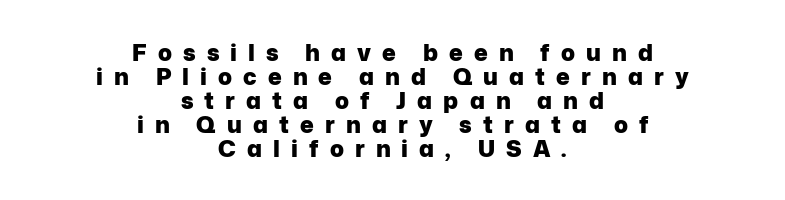
This sample uses expanded letter spacing, leaving extra air between glyphs. Heft: maximum for text — a bold. Descenders hang freely into open space. Neither beginnings nor endings align; midpoints do. The letters stand straight up with perfectly vertical stems. Whoever set this chose condensed vertical rhythm over breathing room.
